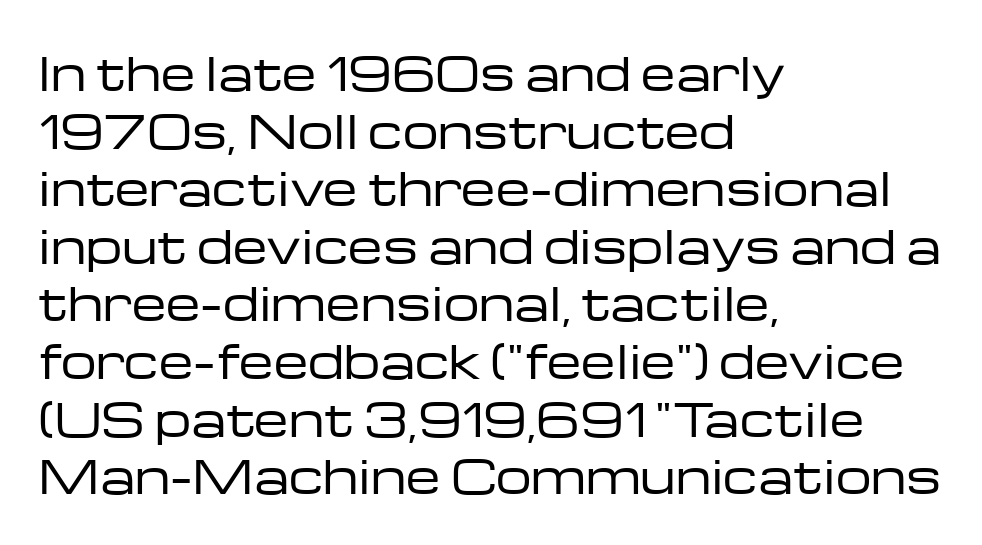
The image shows 45 px regular-weight, wide sans-serif type, upright; set left-aligned, normal line spacing (1.28x), normal letter spacing, not underlined; low stroke contrast and a medium x-height.
